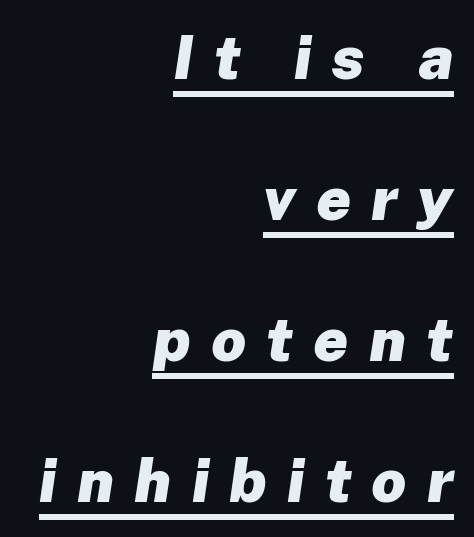
Do the characters align in a grid? No, the font is proportional. Look at the stroke-to-counter ratio: heavy, a bold. The designer dialed line spacing up above the default. The typography opts for an oblique posture over an upright one.
